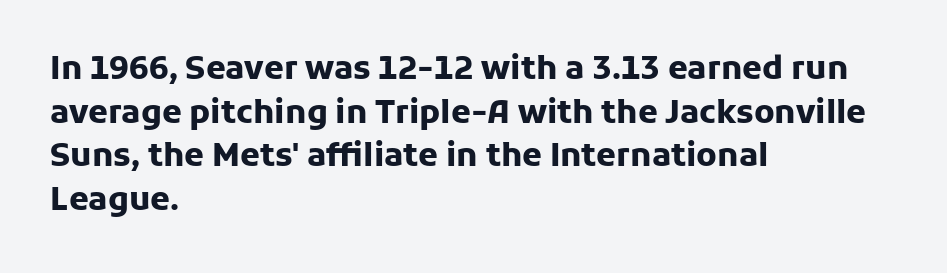
Q: Is the text bold? A: Yes.
Q: Is the text italic (slanted)? A: No, it is upright.
Q: Is the typeface a serif or a sans-serif typeface? A: Sans-serif.
Q: Is the text underlined? A: No.
Q: How is the paragraph aligned? A: Left-aligned.
Q: Is the spacing between letters normal or unusually wide? A: Normal.
Q: Is the spacing between lines tight, normal or loose? A: Normal.
Q: Width (condensed, normal, or wide)? A: Normal.
Q: Stroke contrast? A: Low.
Q: x-height? A: Medium.
Q: Monospaced? A: No.
